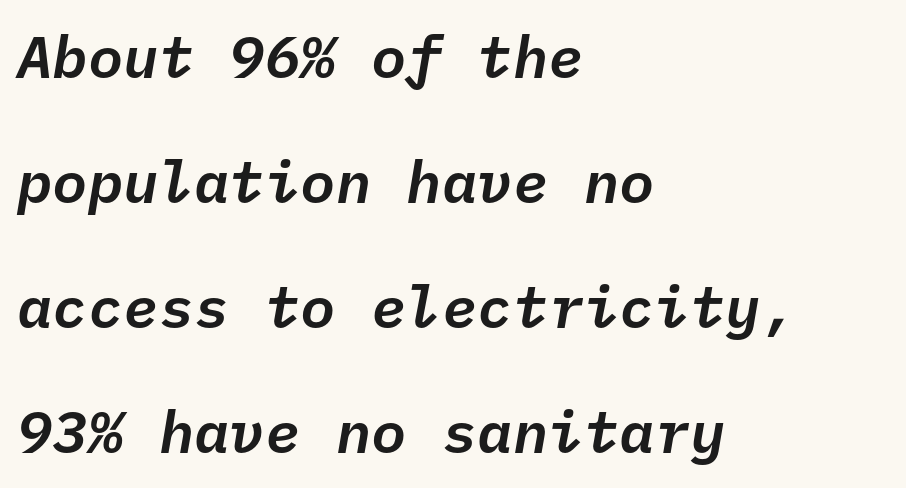
{"italic": "yes", "lean": "right", "slant_degrees": 10, "width": "normal", "stroke_contrast": "low", "x_height": "medium", "monospaced": "yes", "underline": "no", "align": "left", "line_spacing": "loose", "line_spacing_ratio": 2.12, "letter_spacing": "normal", "letter_spacing_em": 0.0, "glyph_px": 59}
